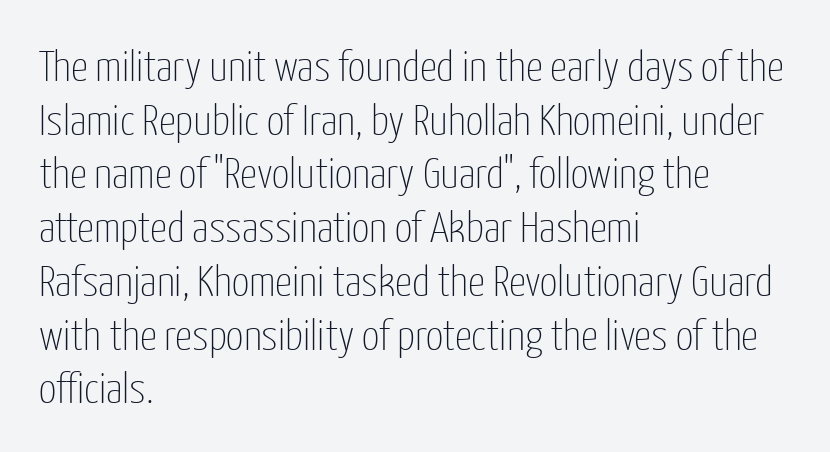
The image shows 43 px thin, condensed sans-serif type, upright; set left-aligned, normal line spacing (1.25x), normal letter spacing, not underlined; low stroke contrast and a medium x-height.
